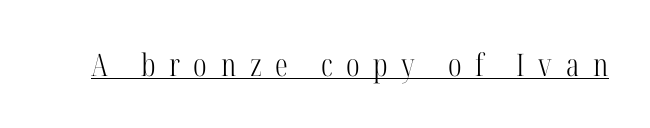
The image shows 31 px light, condensed serif type, upright; set unusually wide letter spacing (+0.44 em), underlined; high stroke contrast and a medium x-height.
